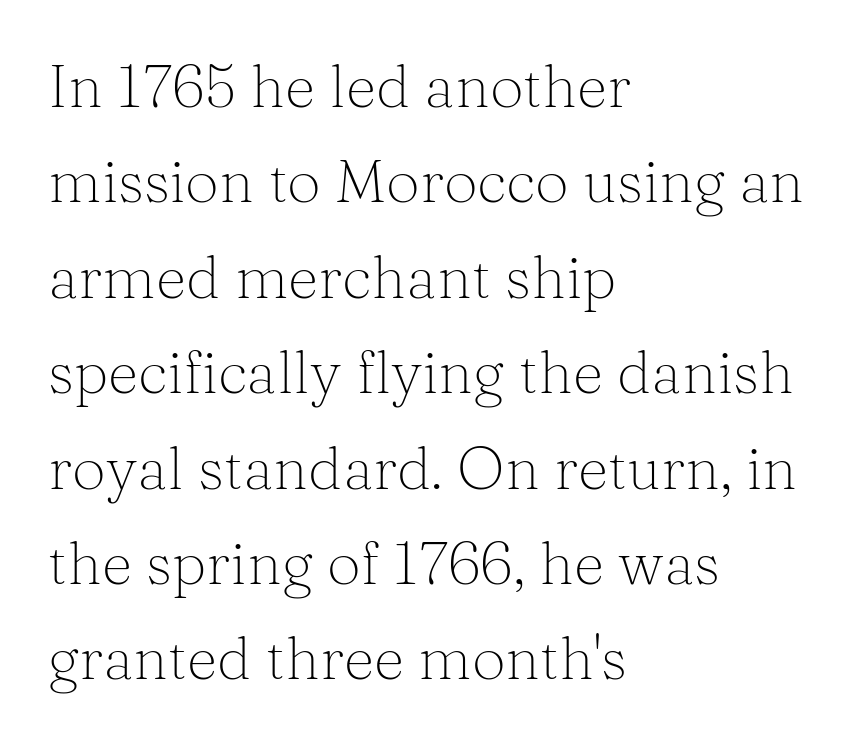
The image shows 60 px light serif type, upright; set left-aligned, normal line spacing (1.59x), normal letter spacing, not underlined; medium stroke contrast and a medium x-height.
